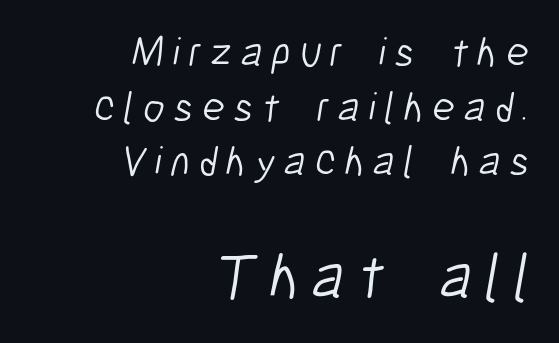
Q: Is the text bold? A: No.
Q: Is the typeface a serif or a sans-serif typeface? A: Sans-serif.
Q: Is the text underlined? A: No.
Q: How is the paragraph aligned? A: Right-aligned.
Q: Is the spacing between letters normal or unusually wide? A: Unusually wide.
Q: Is the spacing between lines tight, normal or loose? A: Normal.
Q: Which block of text is set in a larger size, the first (top) or the second (bottom)? A: The second (bottom) one.
Q: Width (condensed, normal, or wide)? A: Condensed.
Q: Stroke contrast? A: Low.
Q: x-height? A: Medium.
Q: Monospaced? A: No.
